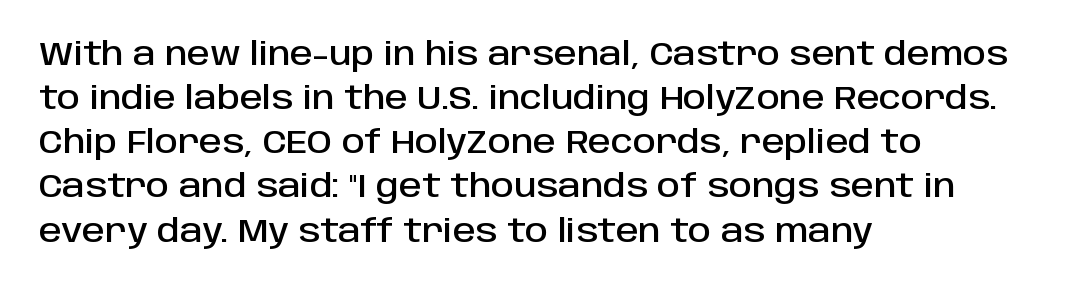
Q: Is the text italic (slanted)? A: No, it is upright.
Q: Is the typeface a serif or a sans-serif typeface? A: Sans-serif.
Q: Is the text underlined? A: No.
Q: How is the paragraph aligned? A: Left-aligned.
Q: Is the spacing between letters normal or unusually wide? A: Normal.
Q: Is the spacing between lines tight, normal or loose? A: Normal.
Q: Width (condensed, normal, or wide)? A: Normal.
Q: Stroke contrast? A: Low.
Q: x-height? A: Large.
Q: Monospaced? A: No.
